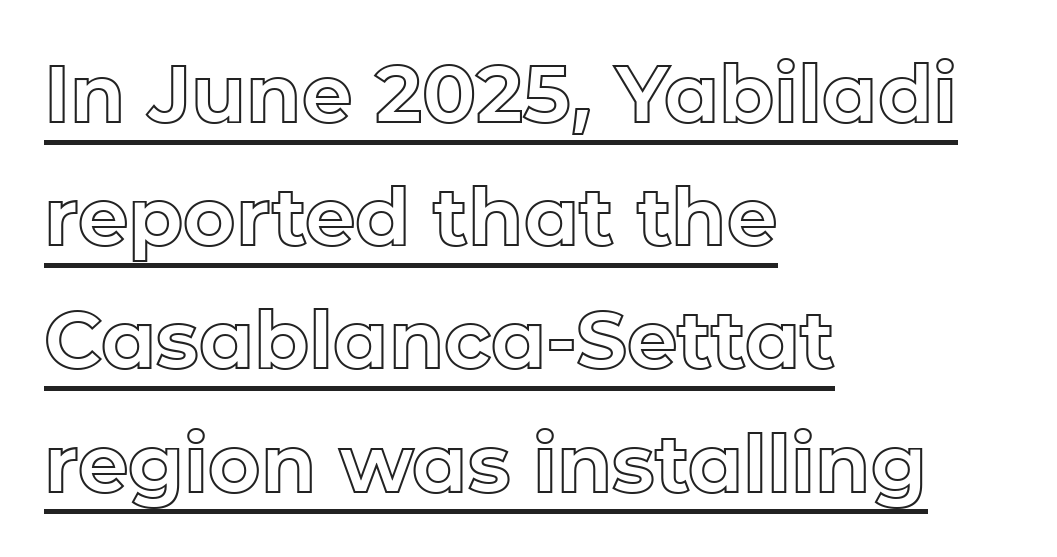
{"italic": "no", "width": "normal", "x_height": "medium", "monospaced": "no", "underline": "yes", "align": "left", "line_spacing": "normal", "line_spacing_ratio": 1.54, "letter_spacing": "normal", "letter_spacing_em": 0.0, "glyph_px": 80}
